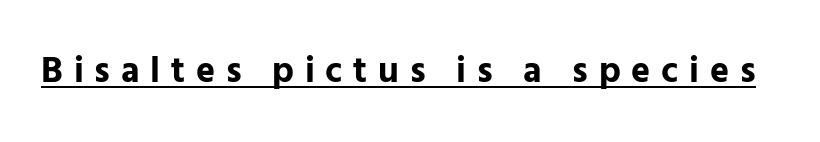
{"serif": "no", "italic": "no", "bold": "yes", "weight": "bold", "width": "normal", "stroke_contrast": "low", "x_height": "medium", "monospaced": "no", "underline": "yes", "letter_spacing": "wide", "letter_spacing_em": 0.3, "glyph_px": 36}
